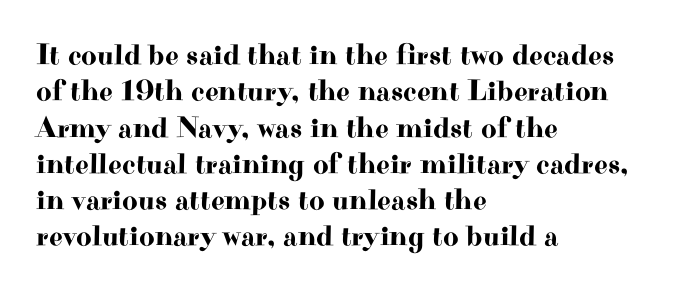
Q: Is the text italic (slanted)? A: No, it is upright.
Q: Is the typeface a serif or a sans-serif typeface? A: Serif.
Q: Is the text underlined? A: No.
Q: How is the paragraph aligned? A: Left-aligned.
Q: Is the spacing between letters normal or unusually wide? A: Normal.
Q: Width (condensed, normal, or wide)? A: Wide.
Q: Stroke contrast? A: High.
Q: x-height? A: Small.
Q: Monospaced? A: No.
